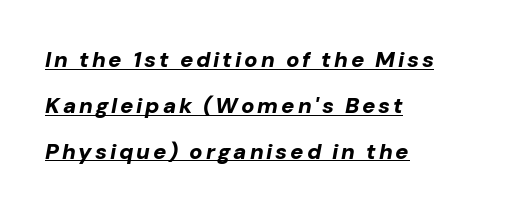
{"italic": "yes", "lean": "right", "slant_degrees": 10, "bold": "yes", "underline": "yes", "align": "left", "line_spacing": "loose", "line_spacing_ratio": 2.08, "glyph_px": 22}
